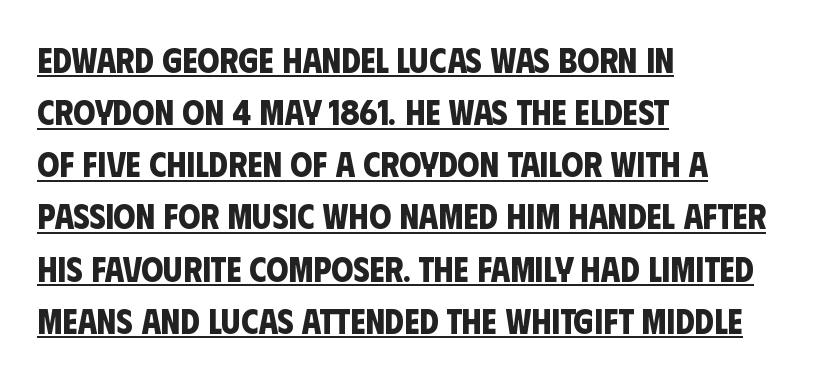
The image shows 35 px bold, condensed sans-serif type; set left-aligned, normal line spacing (1.49x), normal letter spacing, underlined; low stroke contrast and a large x-height.
